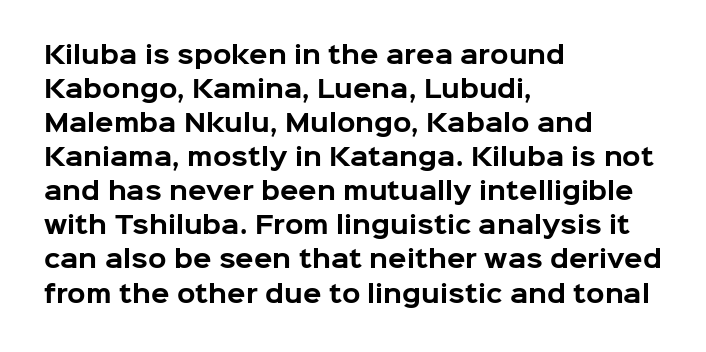
{"italic": "no", "bold": "yes", "underline": "no", "align": "left", "line_spacing": "normal", "line_spacing_ratio": 1.42, "letter_spacing": "normal", "letter_spacing_em": 0.0, "glyph_px": 24}
